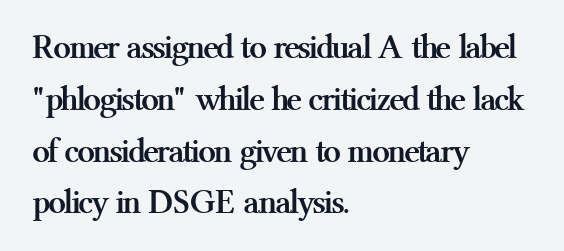
{"serif": "yes", "italic": "no", "bold": "yes", "weight": "semibold", "width": "normal", "stroke_contrast": "medium", "x_height": "medium", "monospaced": "no", "underline": "no", "align": "left", "line_spacing": "normal", "line_spacing_ratio": 1.48, "letter_spacing": "normal", "letter_spacing_em": 0.0, "glyph_px": 35}
